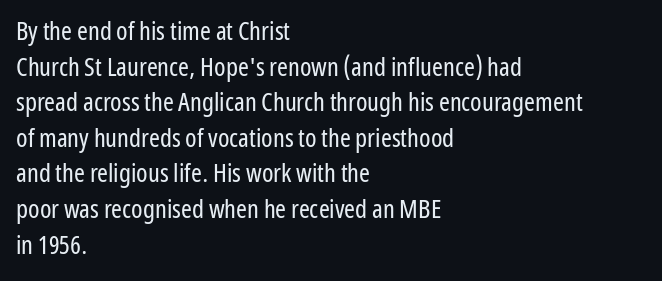
{"italic": "no", "bold": "no", "underline": "no", "align": "left", "line_spacing": "normal", "line_spacing_ratio": 1.37, "letter_spacing": "normal", "letter_spacing_em": 0.0, "glyph_px": 26}
